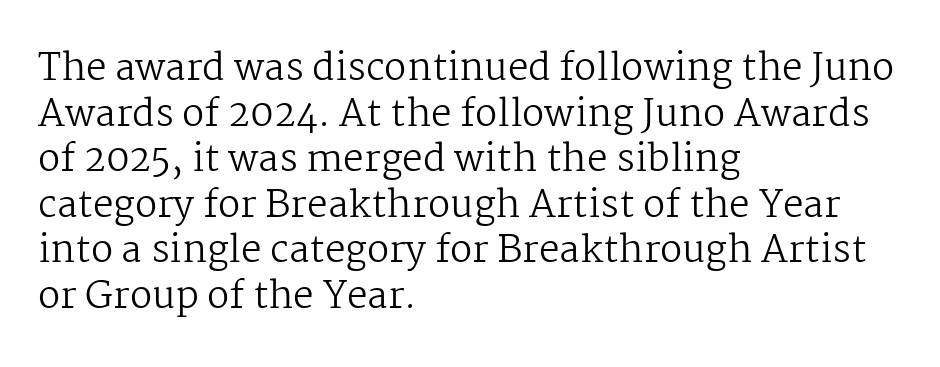
The image shows 37 px regular-weight serif type, upright; set left-aligned, line spacing 1.23x, normal letter spacing, not underlined; medium stroke contrast and a medium x-height.
